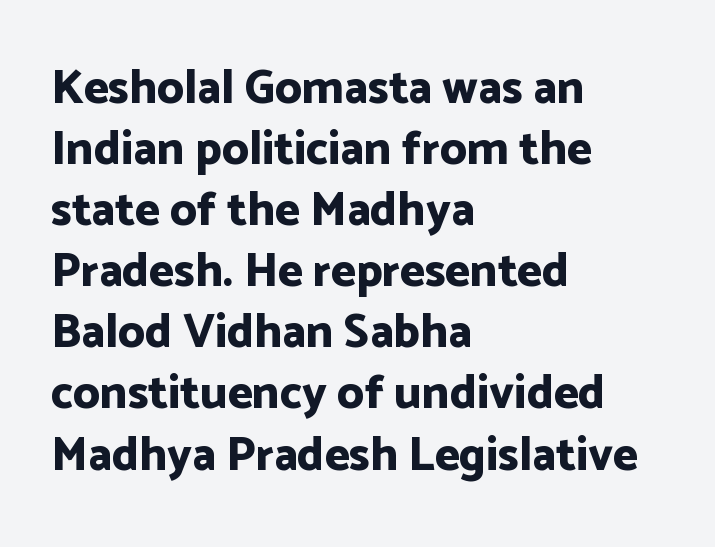
{"serif": "no", "italic": "no", "bold": "yes", "weight": "bold", "width": "normal", "stroke_contrast": "low", "x_height": "medium", "monospaced": "no", "underline": "no", "align": "left", "line_spacing": "normal", "line_spacing_ratio": 1.3, "letter_spacing": "normal", "letter_spacing_em": 0.0, "glyph_px": 47}
